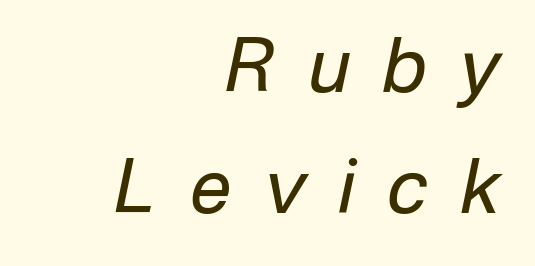
The image shows 74 px regular-weight type, italic (leaning right); set right-aligned, normal line spacing (1.63x), unusually wide letter spacing (+0.45 em), not underlined; low stroke contrast and a medium x-height.
